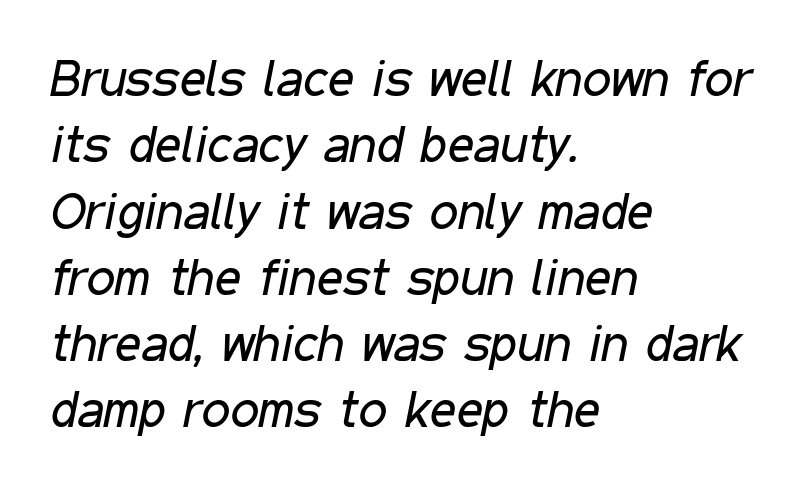
What's the leading like? Ordinary, nothing unusual. Yep, that's italic — everything's leaning. A typesetter would call this zero additional tracking. Stroke thickness stays within the range of a standard reading face or lighter.
